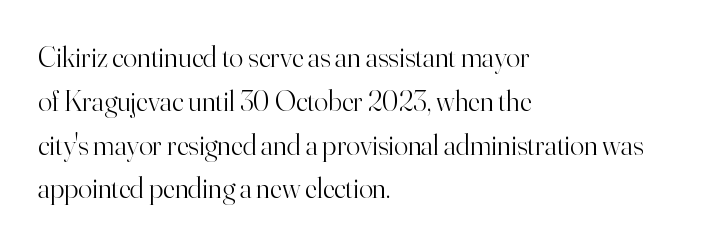
Does the type have serifs? Yes, each stem ends in a small foot. The passage shown is typed in a proportional face where columns would drift. A clean baseline with only descenders dipping below it. A typesetter would mark this as roman, not italic. Notice how descenders clear the ascenders below comfortably — that's standard leading.
